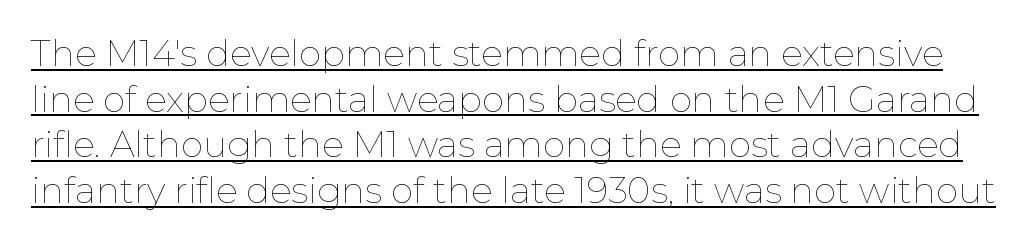
Is there an underline? Yes — a line sits under the letters. The rendering uses a moderate line-height, typical for paragraphs. Characters remain perfectly vertical along every line. No extra ink here — the face is not bold.
